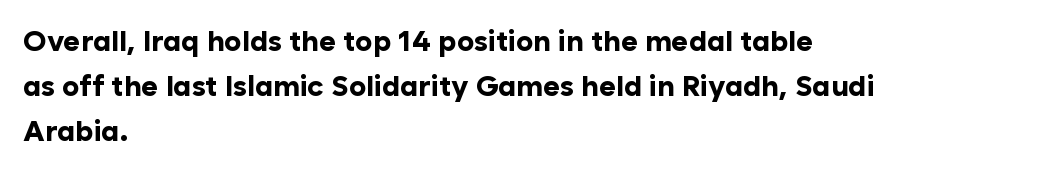
The image shows 29 px bold sans-serif type, upright; set left-aligned, normal line spacing (1.56x), normal letter spacing, not underlined; low stroke contrast and a medium x-height.
